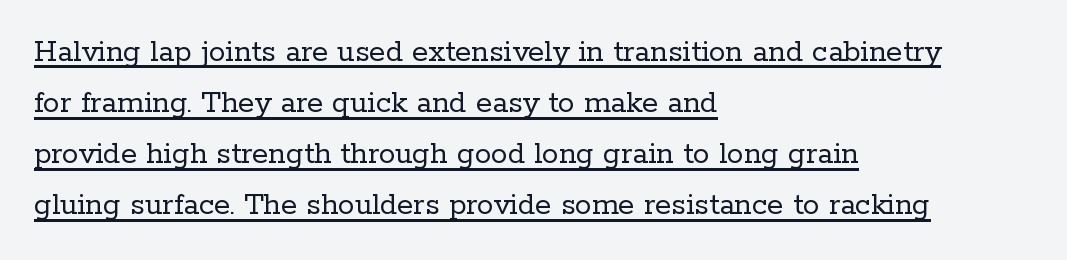
{"serif": "yes", "italic": "no", "bold": "no", "weight": "regular", "width": "normal", "stroke_contrast": "low", "x_height": "medium", "monospaced": "no", "underline": "yes", "align": "left", "line_spacing": "normal", "line_spacing_ratio": 1.55, "letter_spacing": "normal", "letter_spacing_em": 0.0, "glyph_px": 33}
